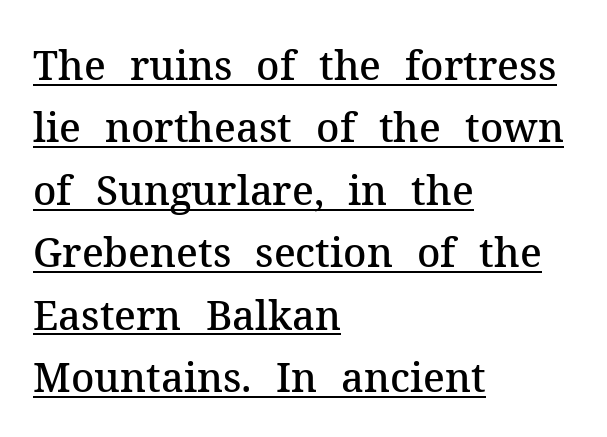
Q: Is the text bold? A: Semi-bold.
Q: Is the text italic (slanted)? A: No, it is upright.
Q: Is the typeface a serif or a sans-serif typeface? A: Serif.
Q: Is the text underlined? A: Yes.
Q: How is the paragraph aligned? A: Left-aligned.
Q: Is the spacing between letters normal or unusually wide? A: Normal.
Q: Is the spacing between lines tight, normal or loose? A: Normal.
Q: Width (condensed, normal, or wide)? A: Normal.
Q: Stroke contrast? A: Medium.
Q: x-height? A: Medium.
Q: Monospaced? A: No.
